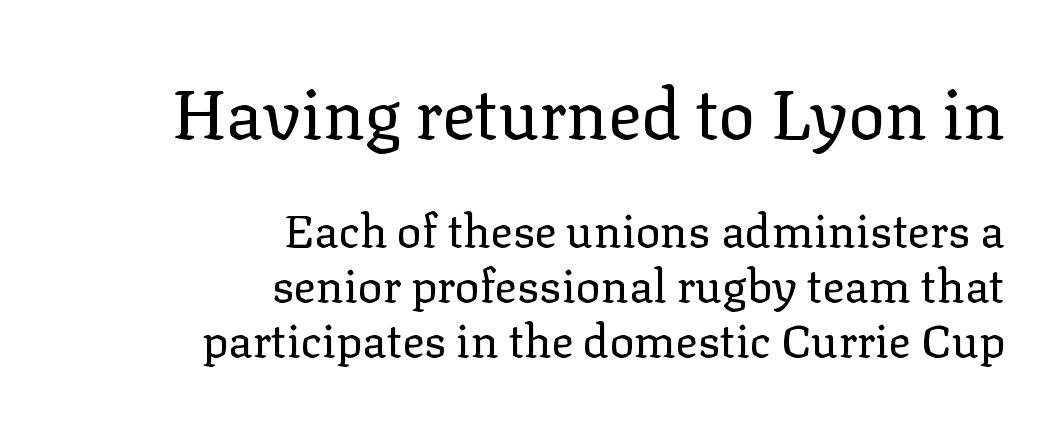
Q: Is the text bold? A: No.
Q: Is the text italic (slanted)? A: No, it is upright.
Q: Is the typeface a serif or a sans-serif typeface? A: Serif.
Q: Is the text underlined? A: No.
Q: How is the paragraph aligned? A: Right-aligned.
Q: Is the spacing between letters normal or unusually wide? A: Normal.
Q: Which block of text is set in a larger size, the first (top) or the second (bottom)? A: The first (top) one.
Q: Width (condensed, normal, or wide)? A: Normal.
Q: Stroke contrast? A: Low.
Q: x-height? A: Medium.
Q: Monospaced? A: No.
